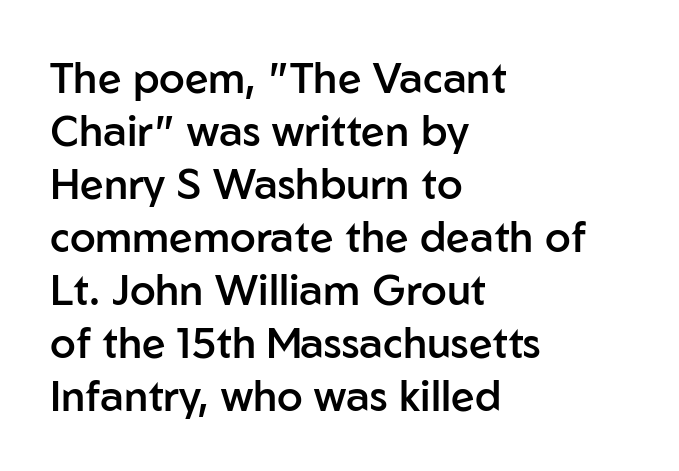
The image shows 42 px semibold sans-serif type, upright; set left-aligned, normal line spacing (1.26x), normal letter spacing, not underlined; low stroke contrast and a medium x-height.
